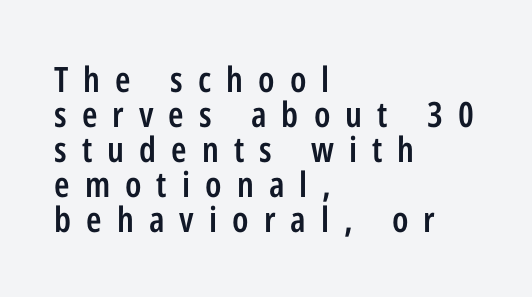
The image shows 35 px semibold, condensed sans-serif type, upright; set left-aligned, tight line spacing (1.0x), unusually wide letter spacing (+0.43 em), not underlined; low stroke contrast and a medium x-height.
